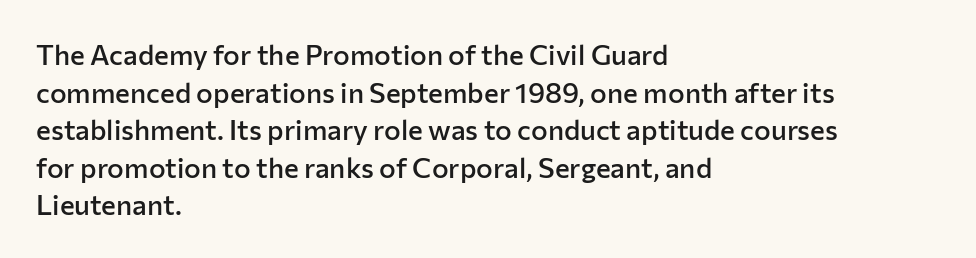
The image shows 28 px semibold sans-serif type, upright; set left-aligned, normal line spacing (1.34x), normal letter spacing, not underlined; low stroke contrast and a medium x-height.
